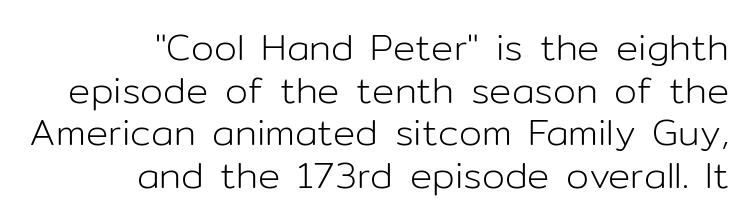
Q: Is the text bold? A: No.
Q: Is the text italic (slanted)? A: No, it is upright.
Q: Is the typeface a serif or a sans-serif typeface? A: Sans-serif.
Q: Is the text underlined? A: No.
Q: How is the paragraph aligned? A: Right-aligned.
Q: Is the spacing between letters normal or unusually wide? A: Normal.
Q: Is the spacing between lines tight, normal or loose? A: Tight.
Q: Width (condensed, normal, or wide)? A: Normal.
Q: Stroke contrast? A: Low.
Q: x-height? A: Medium.
Q: Monospaced? A: No.
